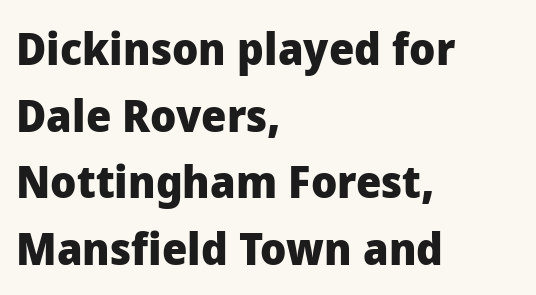
The image shows 45 px heavy sans-serif type, upright; set left-aligned, normal line spacing (1.48x), normal letter spacing, not underlined; low stroke contrast and a medium x-height.
